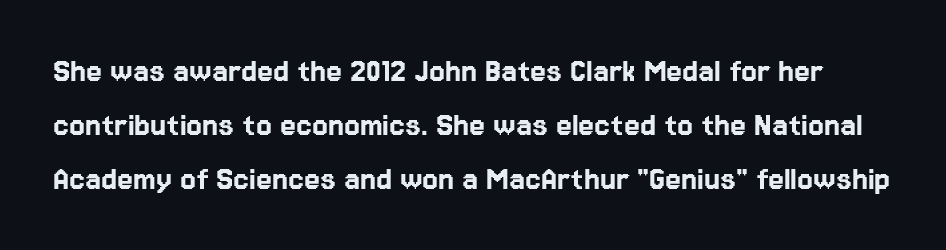
Honestly, there is no underline to notice here at all. Compared with typical body copy, the letter spacing here is the same. Ascenders rise straight up at ninety degrees. Here the designer chose a conventional face with non-uniform glyph widths. Notice how descenders clear the ascenders below comfortably — that's standard leading. Typographically, this falls in the sans-serif category.
